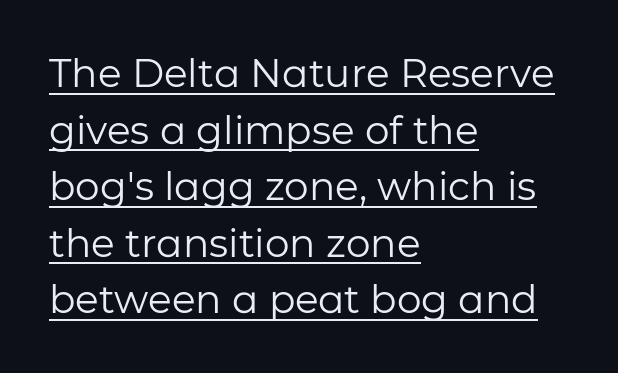
{"serif": "no", "italic": "no", "bold": "no", "weight": "regular", "width": "normal", "stroke_contrast": "low", "x_height": "medium", "monospaced": "no", "underline": "yes", "align": "left", "line_spacing": "normal", "line_spacing_ratio": 1.45, "letter_spacing": "normal", "letter_spacing_em": 0.0, "glyph_px": 39}
